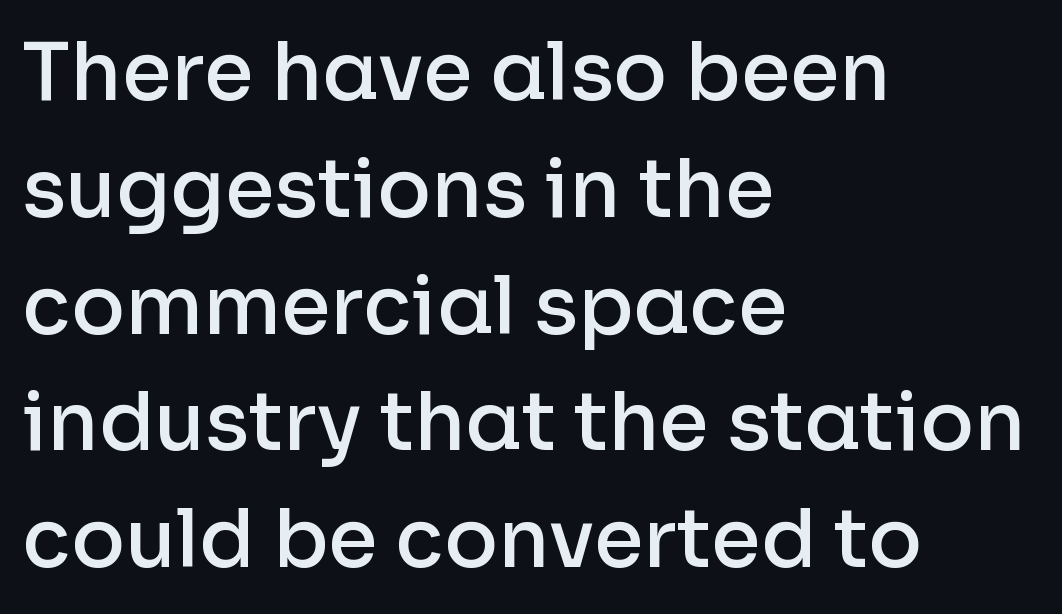
Q: Is the text bold? A: Semi-bold.
Q: Is the text italic (slanted)? A: No, it is upright.
Q: Is the typeface a serif or a sans-serif typeface? A: Sans-serif.
Q: Is the text underlined? A: No.
Q: How is the paragraph aligned? A: Left-aligned.
Q: Is the spacing between letters normal or unusually wide? A: Normal.
Q: Is the spacing between lines tight, normal or loose? A: Normal.
Q: Width (condensed, normal, or wide)? A: Normal.
Q: Stroke contrast? A: Low.
Q: x-height? A: Medium.
Q: Monospaced? A: No.
